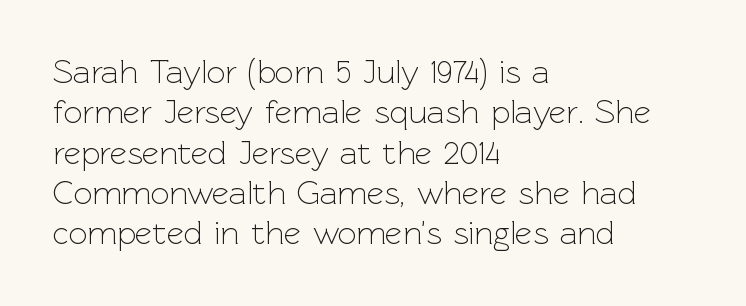
{"serif": "no", "italic": "no", "bold": "no", "weight": "light", "width": "normal", "x_height": "medium", "monospaced": "no", "underline": "no", "align": "left", "line_spacing_ratio": 1.22, "letter_spacing": "normal", "letter_spacing_em": 0.0, "glyph_px": 33}
